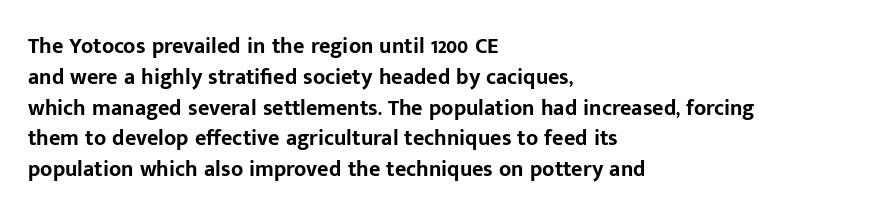
No italicization has been applied; the sample stays upright. The line-height multiplier appears to be the usual default. The face used here has the dense, thick strokes of a bold. Clear beneath every line of the passage. Each word holds together tightly as a unit, with standard inter-letter gaps. The typesetter chose a ragged-right arrangement here.
